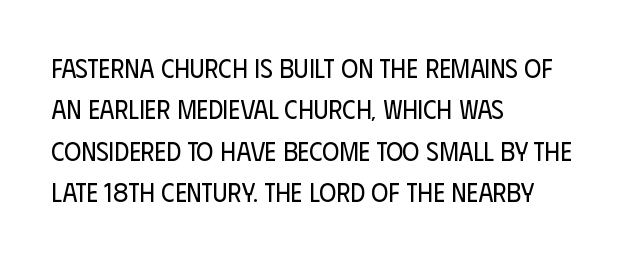
{"italic": "no", "bold": "no", "underline": "no", "align": "left", "line_spacing": "normal", "line_spacing_ratio": 1.59, "letter_spacing": "normal", "letter_spacing_em": 0.0, "glyph_px": 26}
